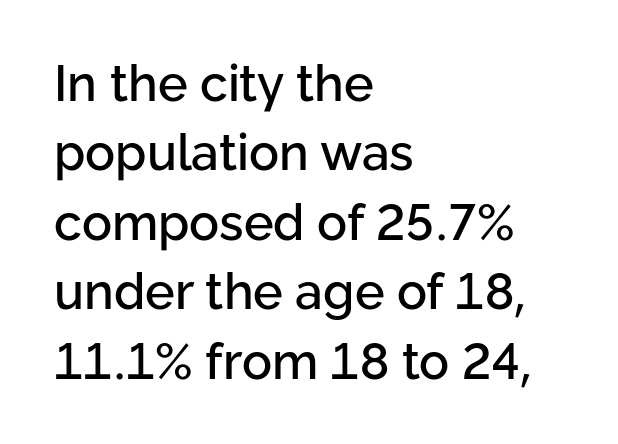
{"serif": "no", "italic": "no", "width": "normal", "stroke_contrast": "low", "x_height": "medium", "monospaced": "no", "underline": "no", "align": "left", "line_spacing": "normal", "line_spacing_ratio": 1.39, "letter_spacing": "normal", "letter_spacing_em": 0.0, "glyph_px": 50}
